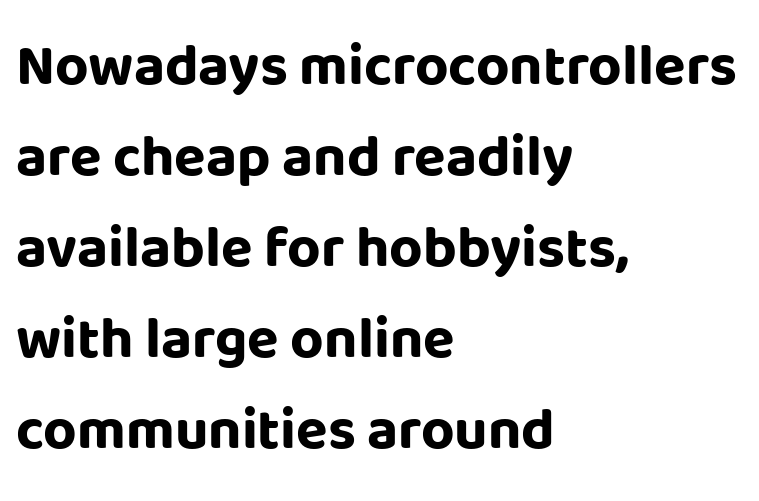
These lines are rendered in a variable-pitch font. Check the space under the baseline: it is left empty. Does the leading feel generous? No, just average. Italic? Not at all — the glyphs are vertical.
